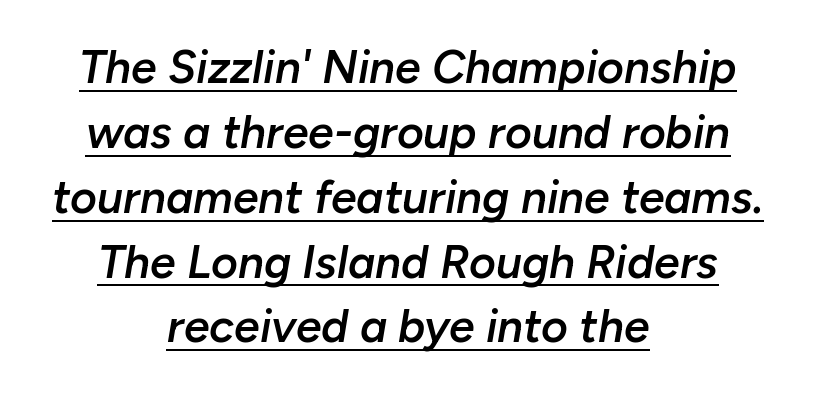
The image shows 46 px semibold type, italic (leaning right); set centered, normal line spacing (1.41x), normal letter spacing, underlined; low stroke contrast and a medium x-height.
